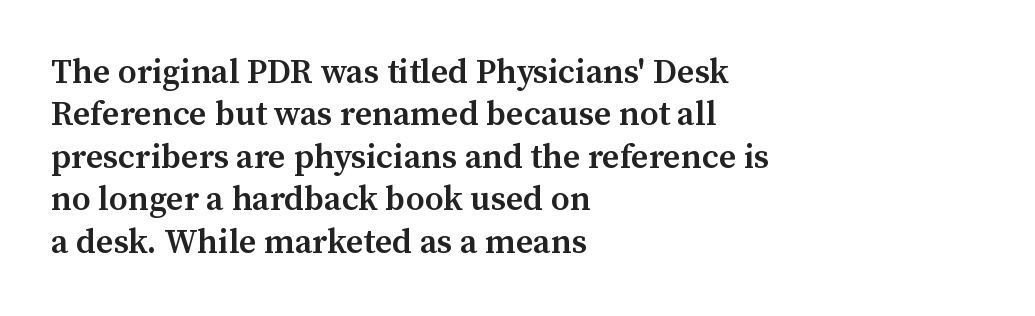
{"serif": "yes", "italic": "no", "bold": "semi", "weight": "semibold", "width": "normal", "stroke_contrast": "medium", "x_height": "medium", "monospaced": "no", "underline": "no", "align": "left", "line_spacing": "normal", "line_spacing_ratio": 1.25, "letter_spacing": "normal", "letter_spacing_em": 0.0, "glyph_px": 34}
